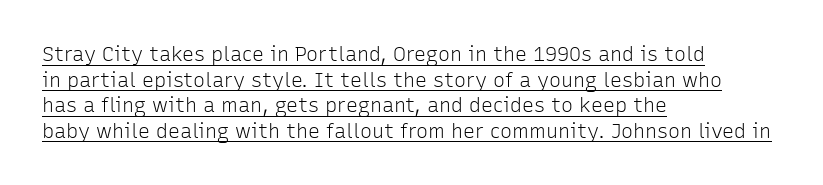
Q: Is the text bold? A: No.
Q: Is the text italic (slanted)? A: No, it is upright.
Q: Is the text underlined? A: Yes.
Q: How is the paragraph aligned? A: Left-aligned.
Q: Is the spacing between letters normal or unusually wide? A: Normal.
Q: Is the spacing between lines tight, normal or loose? A: Normal.
